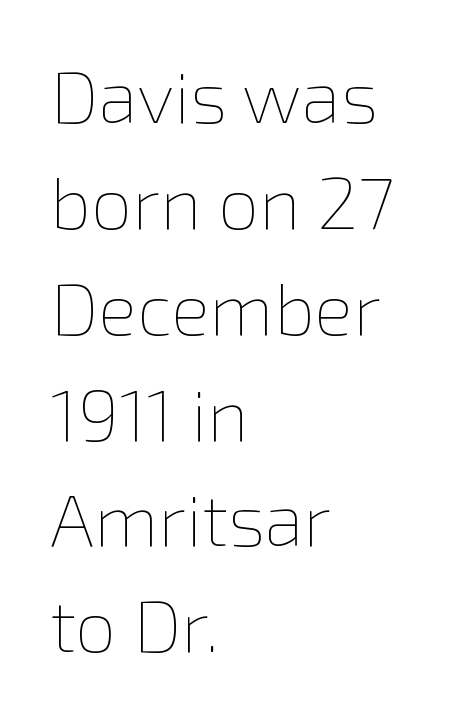
The image shows 73 px thin type, upright; set left-aligned, normal line spacing (1.45x), normal letter spacing, not underlined; a medium x-height.
